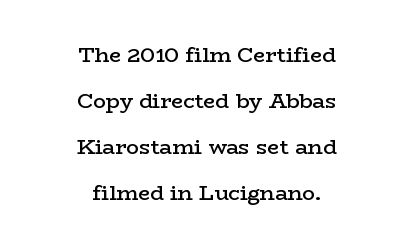
Each glyph is drawn with semibold strokes, heavier than normal yet not fully bold. The font's upright variant was chosen for this text. Vertically, the passage feels expansive, rows floating well apart. Line starts and ends both wander, symmetrically. Quick note: underline off. Look at the tracking — it's just the regular setting, nothing added.
